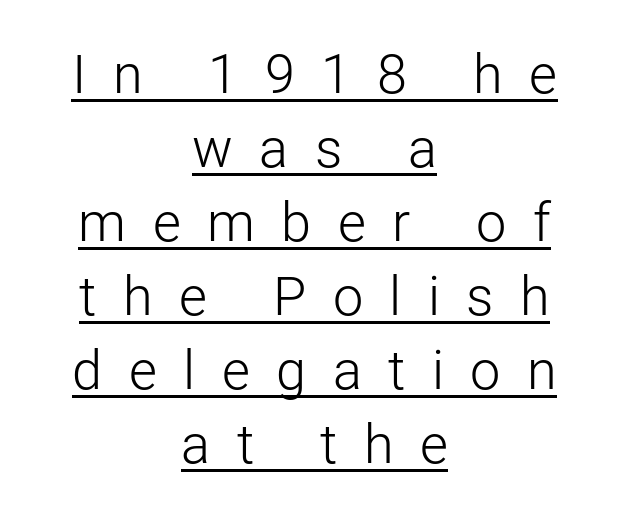
Beneath each row of characters lies a ruled line. The passage is arranged like a title page — every line centered. The typeface chosen for these lines omits serifs. Weight: not bold — regular or lighter.
